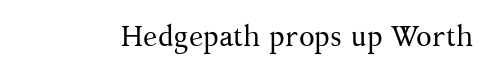
Q: Is the text bold? A: No.
Q: Is the text italic (slanted)? A: No, it is upright.
Q: Is the typeface a serif or a sans-serif typeface? A: Serif.
Q: Is the text underlined? A: No.
Q: Is the spacing between letters normal or unusually wide? A: Normal.
Q: Width (condensed, normal, or wide)? A: Normal.
Q: Stroke contrast? A: Medium.
Q: x-height? A: Medium.
Q: Monospaced? A: No.
